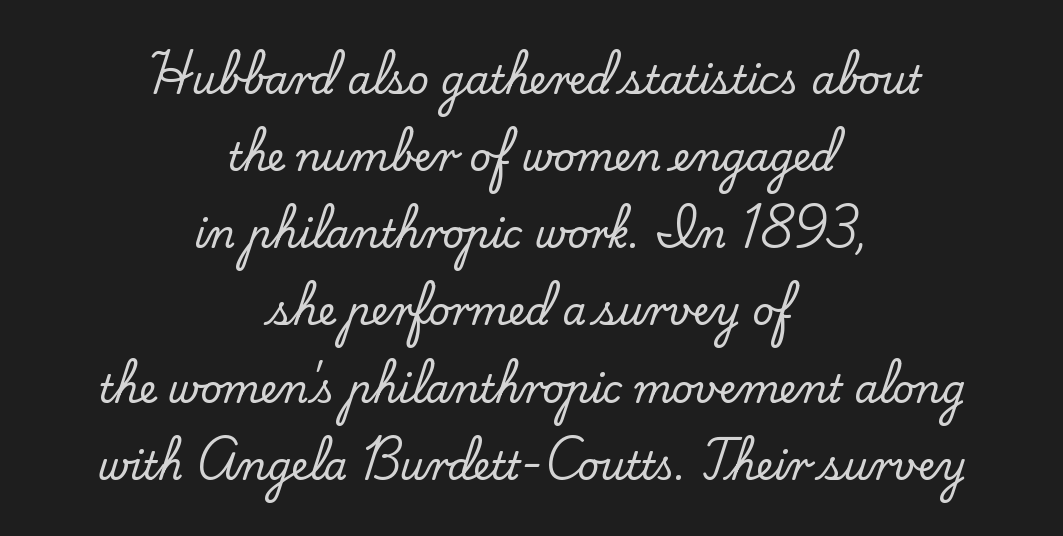
The image shows 38 px serif type; set centered, loose line spacing (2.03x), normal letter spacing, not underlined; low stroke contrast and a small x-height.
